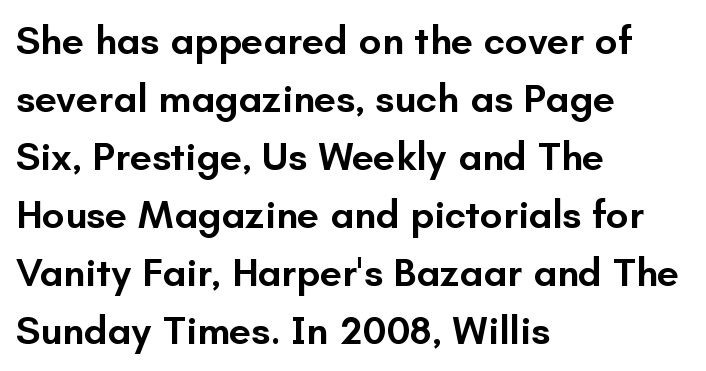
{"serif": "no", "italic": "no", "bold": "semi", "weight": "semibold", "width": "normal", "stroke_contrast": "low", "x_height": "small", "monospaced": "no", "underline": "no", "align": "left", "line_spacing": "normal", "line_spacing_ratio": 1.45, "letter_spacing": "normal", "letter_spacing_em": 0.0, "glyph_px": 40}
